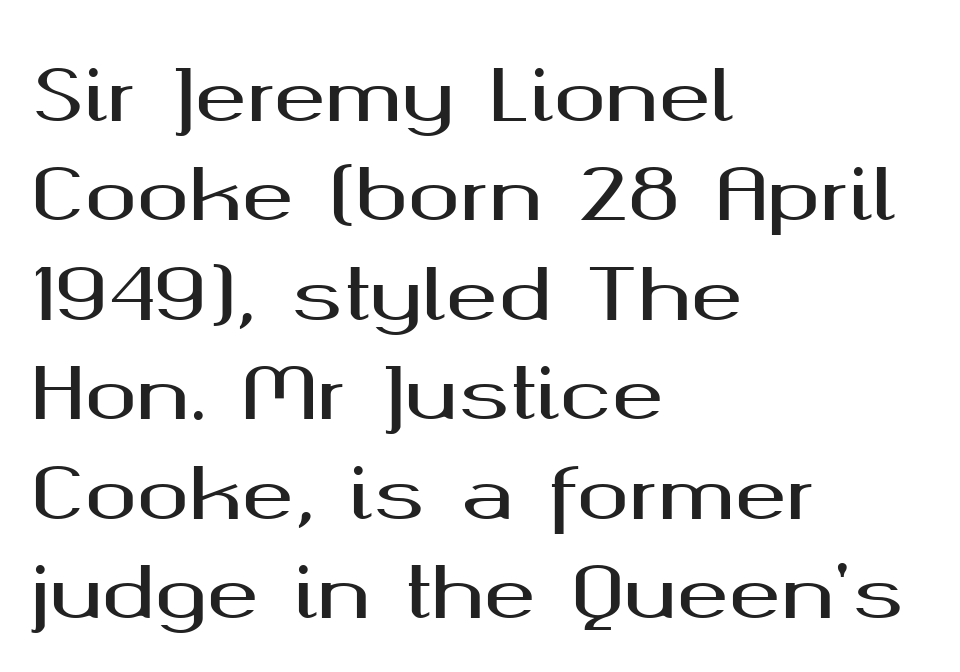
The rendering shows plain stroke endings on the letterforms — a sans-serif design. In CSS terms this would be text-align: left. Italic? Not at all — the glyphs are vertical. Students, note that the glyphs here touch the page at normal intervals. Each letter keeps its own natural width here, so spacing adapts to shape. Each row of text sits above clean, open space.
